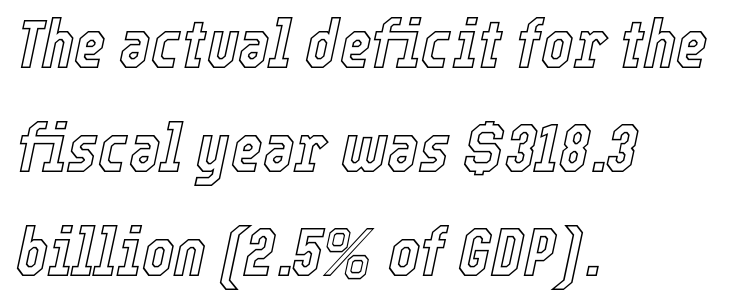
The image shows 68 px condensed type, italic (leaning right); set left-aligned, normal line spacing (1.53x), normal letter spacing, not underlined; a medium x-height.
